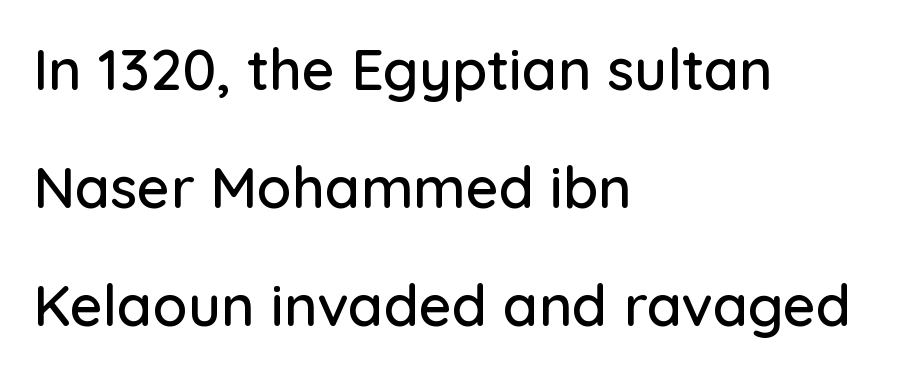
Nothing sits at the stroke ends, so this counts as sans-serif. Upright lettering throughout. The paragraph shown leans on its left margin. The letters sit at their default tracking, neither squeezed nor spread. Letters rest on an invisible, unmarked baseline. Is this a fixed-width face? No — the glyphs have proportional, varying widths.
